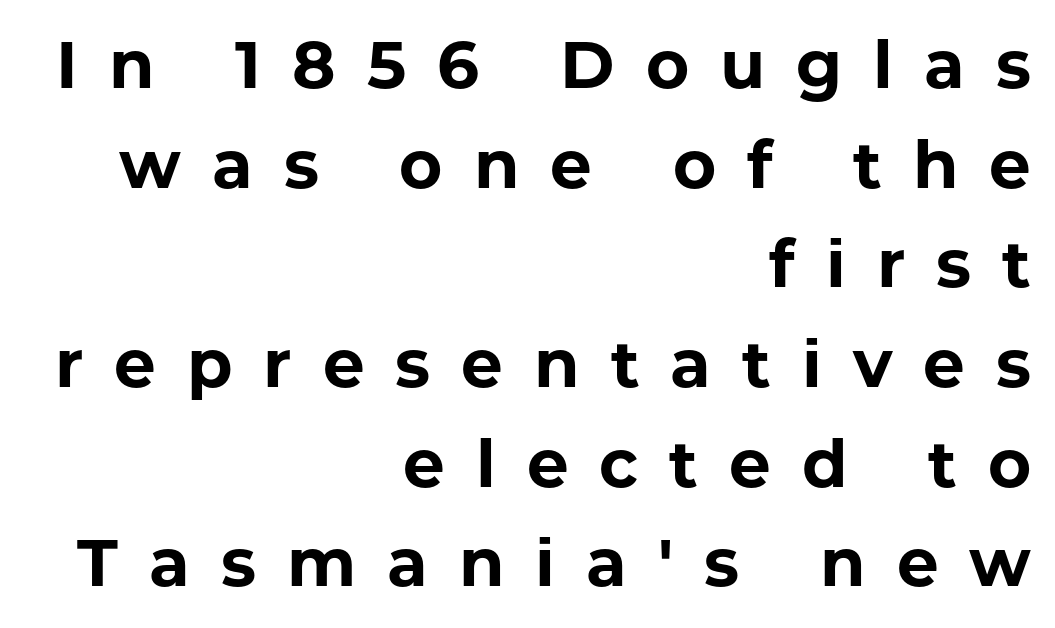
Q: Is the text bold? A: Yes.
Q: Is the text italic (slanted)? A: No, it is upright.
Q: Is the typeface a serif or a sans-serif typeface? A: Sans-serif.
Q: Is the text underlined? A: No.
Q: How is the paragraph aligned? A: Right-aligned.
Q: Is the spacing between letters normal or unusually wide? A: Unusually wide.
Q: Is the spacing between lines tight, normal or loose? A: Normal.
Q: Width (condensed, normal, or wide)? A: Normal.
Q: Stroke contrast? A: Low.
Q: x-height? A: Medium.
Q: Monospaced? A: No.
